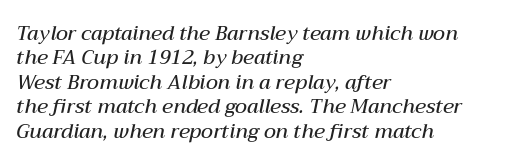
Q: Is the text bold? A: Semi-bold.
Q: Is the text italic (slanted)? A: Yes, it leans right by about 12 degrees.
Q: Is the text underlined? A: No.
Q: How is the paragraph aligned? A: Left-aligned.
Q: Is the spacing between letters normal or unusually wide? A: Normal.
